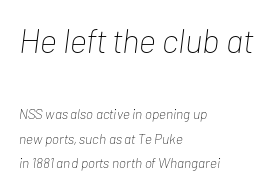
Alignment: flush left. The face used here appears at its bigger size in the upper chunk. Underline: absent. A quiet, ordinary-to-light weight characterises the typeface.
